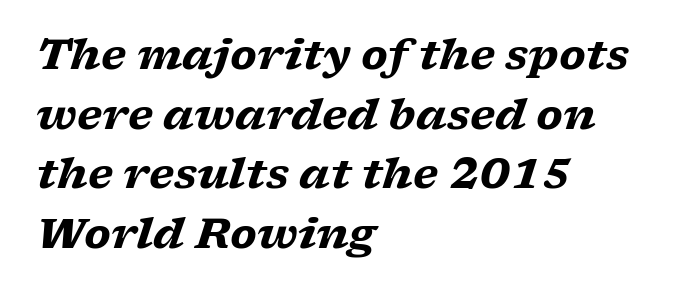
The characters look thick and weighty, a clear bold. Anything drawn beneath the words? Only blank space. This sample uses plain, unmodified letter spacing. All the whitespace from short lines collects on the right.
